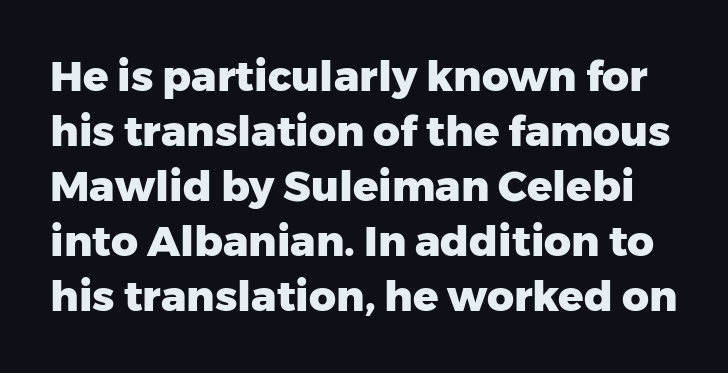
The image shows 42 px heavy sans-serif type, upright; set normal line spacing (1.31x), normal letter spacing, not underlined; low stroke contrast and a medium x-height.
